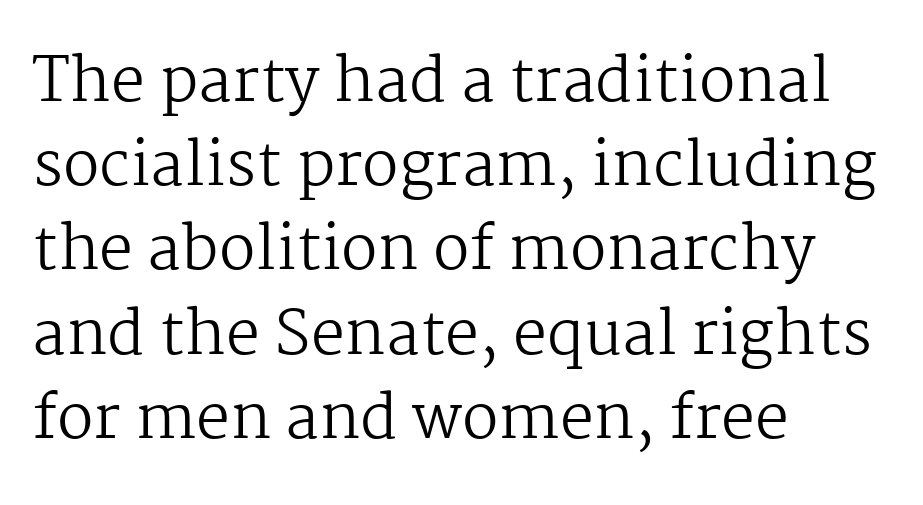
The tracking reads as untouched default to a designer's eye. Stroke thickness stays within the range of a standard reading face or lighter. Is this a fixed-width face? No — the glyphs have proportional, varying widths. Layout note: lines flush left.
